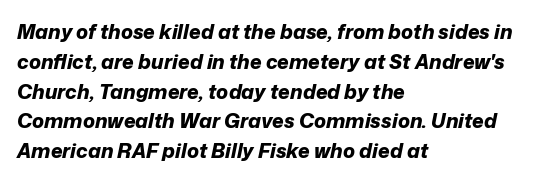
Q: Is the text bold? A: Yes.
Q: Is the text italic (slanted)? A: Yes, it leans right by about 12 degrees.
Q: Is the text underlined? A: No.
Q: How is the paragraph aligned? A: Left-aligned.
Q: Is the spacing between letters normal or unusually wide? A: Normal.
Q: Is the spacing between lines tight, normal or loose? A: Normal.
